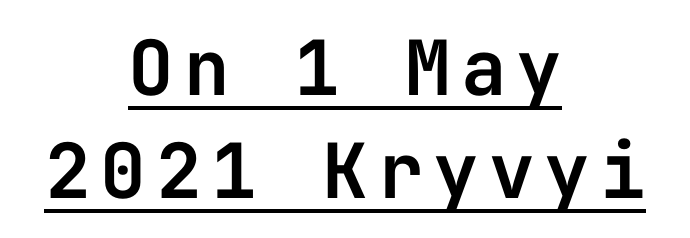
Q: Is the text italic (slanted)? A: No, it is upright.
Q: Is the typeface a serif or a sans-serif typeface? A: Sans-serif.
Q: Is the text underlined? A: Yes.
Q: How is the paragraph aligned? A: Centered.
Q: Is the spacing between lines tight, normal or loose? A: Normal.
Q: Width (condensed, normal, or wide)? A: Normal.
Q: Stroke contrast? A: Low.
Q: x-height? A: Medium.
Q: Monospaced? A: Yes.
